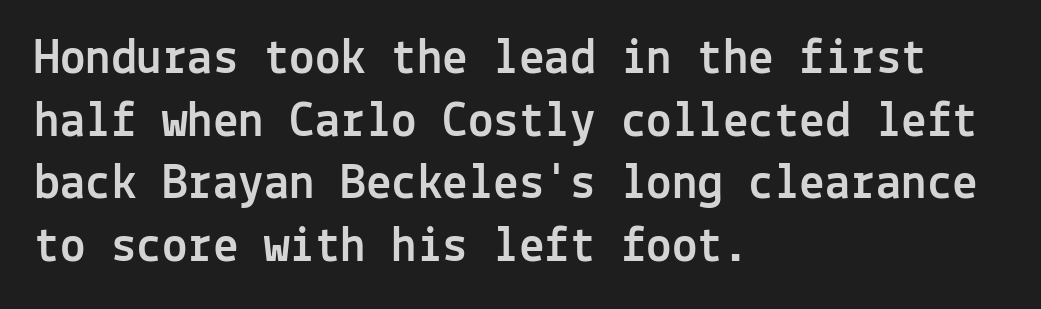
The image shows 51 px sans-serif type, upright, monospaced; set left-aligned, line spacing 1.23x, normal letter spacing, not underlined; a medium x-height.
